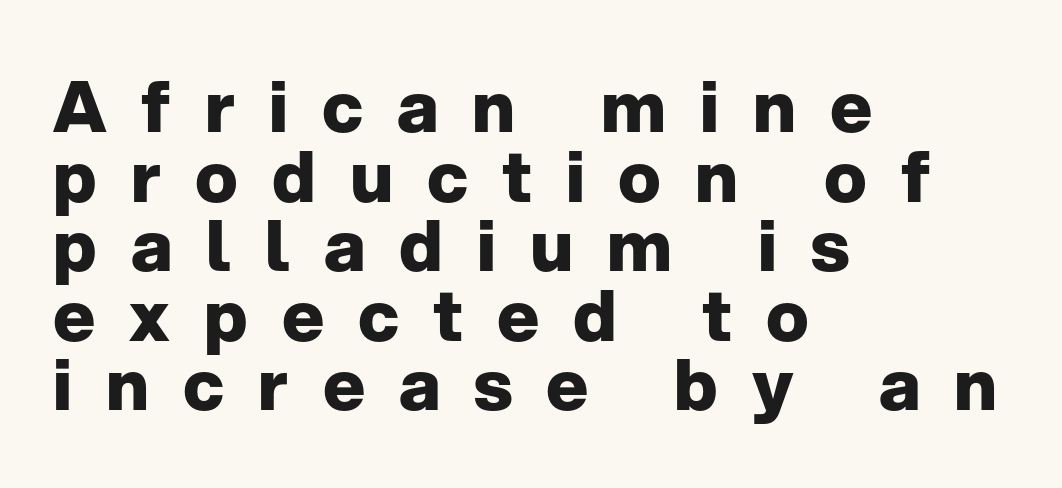
Q: Is the text bold? A: Yes.
Q: Is the text italic (slanted)? A: No, it is upright.
Q: Is the typeface a serif or a sans-serif typeface? A: Sans-serif.
Q: Is the text underlined? A: No.
Q: How is the paragraph aligned? A: Left-aligned.
Q: Is the spacing between letters normal or unusually wide? A: Unusually wide.
Q: Is the spacing between lines tight, normal or loose? A: Tight.
Q: Width (condensed, normal, or wide)? A: Normal.
Q: Stroke contrast? A: Low.
Q: x-height? A: Medium.
Q: Monospaced? A: No.
